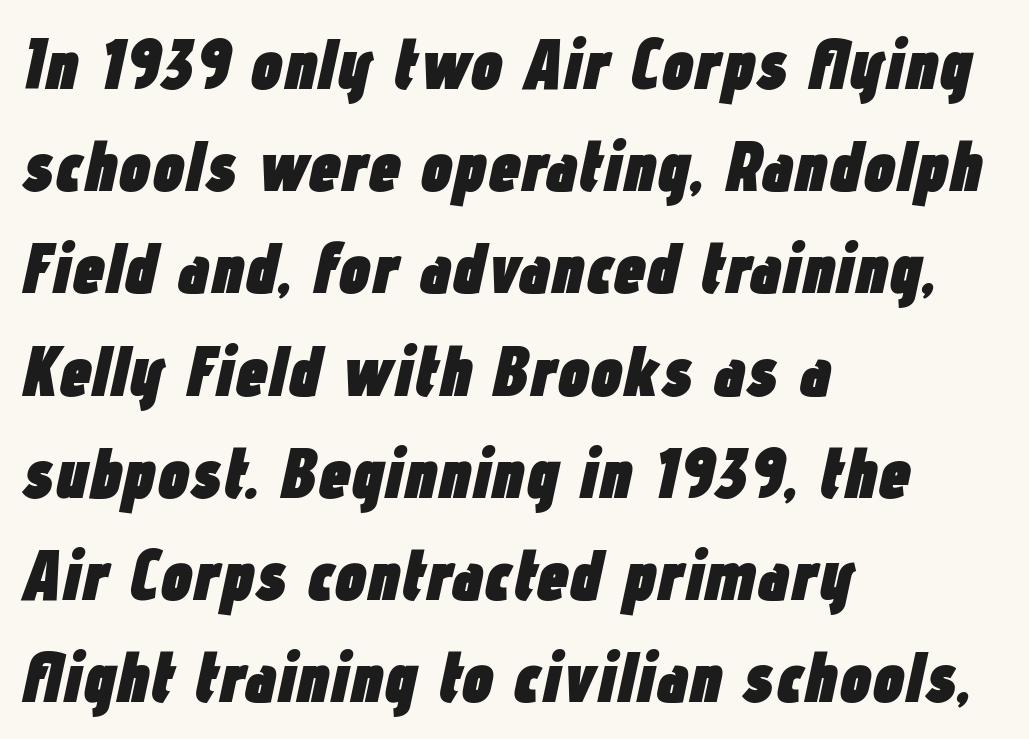
Q: Is the text bold? A: Yes.
Q: Is the text italic (slanted)? A: Yes, it leans right by about 12 degrees.
Q: Is the text underlined? A: No.
Q: How is the paragraph aligned? A: Left-aligned.
Q: Is the spacing between letters normal or unusually wide? A: Normal.
Q: Is the spacing between lines tight, normal or loose? A: Normal.
Q: Width (condensed, normal, or wide)? A: Condensed.
Q: Stroke contrast? A: Low.
Q: x-height? A: Medium.
Q: Monospaced? A: No.
